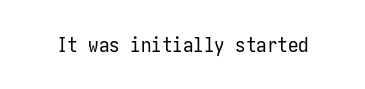
The passage shown is not underscored anywhere. The font's upright variant was chosen for this text. Stems here are at most as thick as an everyday book face. Observe the ordinary spacing: letters are neighbours, not strangers.
